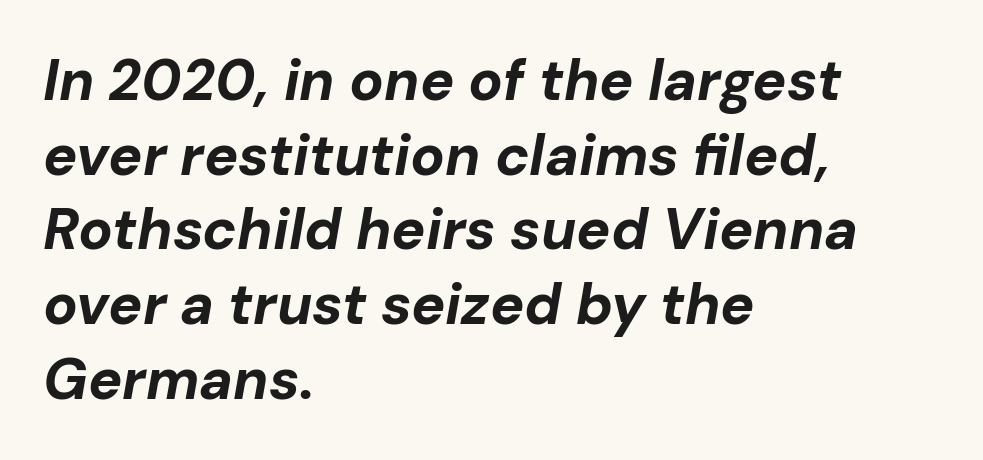
Q: Is the text bold? A: Yes.
Q: Is the text italic (slanted)? A: Yes, it leans right by about 10 degrees.
Q: Is the text underlined? A: No.
Q: How is the paragraph aligned? A: Left-aligned.
Q: Is the spacing between letters normal or unusually wide? A: Normal.
Q: Is the spacing between lines tight, normal or loose? A: Normal.
Q: Width (condensed, normal, or wide)? A: Normal.
Q: Stroke contrast? A: Low.
Q: x-height? A: Medium.
Q: Monospaced? A: No.
